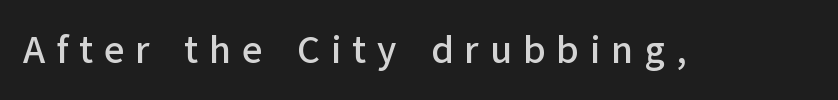
The image shows 39 px sans-serif type, upright; set unusually wide letter spacing (+0.28 em), not underlined; low stroke contrast and a medium x-height.
